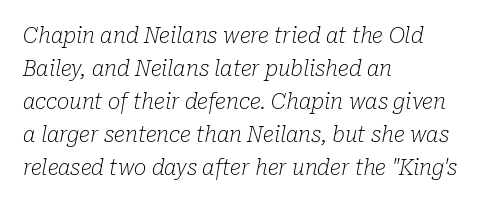
Baseline-to-baseline distance is the conventional proportion of letter height. The horizontal fit of the characters is conventional and even. Each row of text sits above clean, open space. The rendering anchors every line to the left-hand side.
